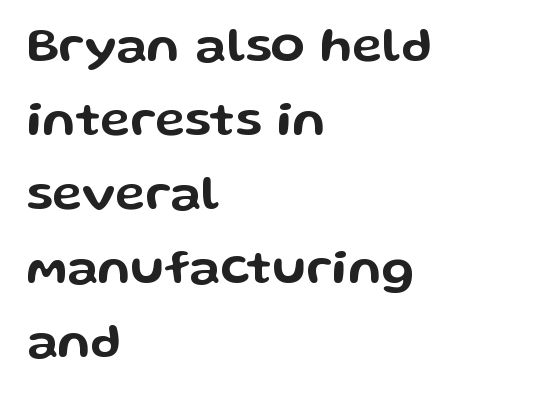
The words here are not underlined. Line beginnings align vertically; line endings do not. When letters stand straight like this, we call the style roman or upright. The rendering uses natural spacing where letterforms have individual widths. The face used here is a sans, in the tradition of grotesques and geometrics. Interline gaps are of average width in this sample.
